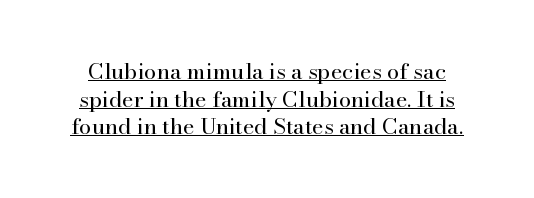
The image shows 22 px text type, upright; set normal line spacing (1.26x), normal letter spacing, underlined.
